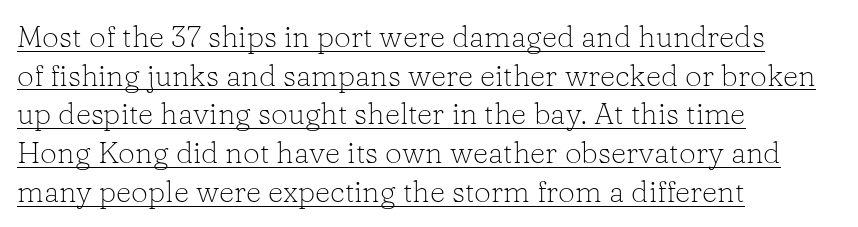
Students, note that the glyphs here touch the page at normal intervals. Font category for this specimen: serif. Here the designer chose a conventional face with non-uniform glyph widths. The rows are spaced the way most documents space them.
